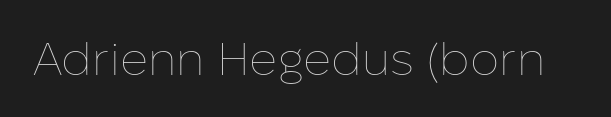
Q: Is the text bold? A: No.
Q: Is the text italic (slanted)? A: No, it is upright.
Q: Is the text underlined? A: No.
Q: Is the spacing between letters normal or unusually wide? A: Normal.
Q: Width (condensed, normal, or wide)? A: Normal.
Q: Stroke contrast? A: Low.
Q: x-height? A: Medium.
Q: Monospaced? A: No.
